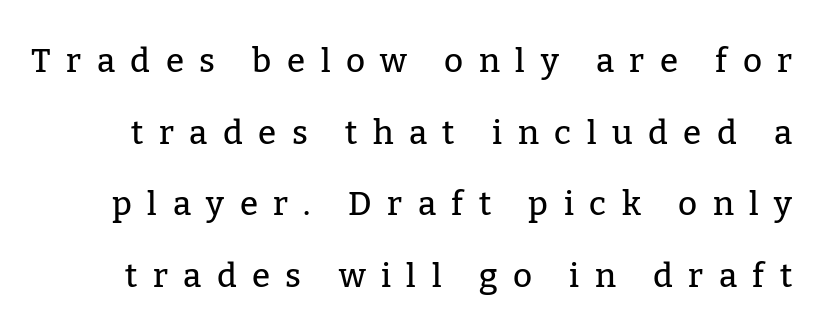
Successive baselines arrive slowly, with a big drop between each. The letters advance in unequal steps, a hallmark of proportional type. Unlike italic type, these characters show no tilt at all. Regarding serifs, this sample has them. How are the letters spaced? Widely, with obvious added tracking.
